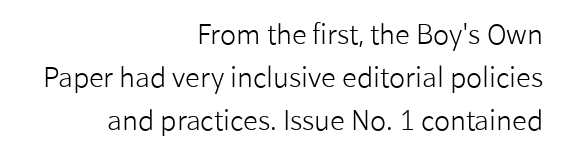
{"italic": "no", "bold": "no", "underline": "no", "align": "right", "line_spacing": "normal", "line_spacing_ratio": 1.59, "letter_spacing": "normal", "letter_spacing_em": 0.0, "glyph_px": 27}
